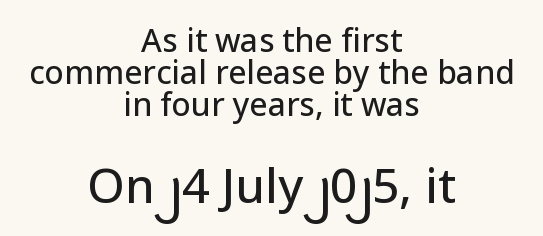
Q: Is the text italic (slanted)? A: No, it is upright.
Q: Is the typeface a serif or a sans-serif typeface? A: Sans-serif.
Q: Is the text underlined? A: No.
Q: How is the paragraph aligned? A: Centered.
Q: Is the spacing between letters normal or unusually wide? A: Normal.
Q: Is the spacing between lines tight, normal or loose? A: Tight.
Q: Which block of text is set in a larger size, the first (top) or the second (bottom)? A: The second (bottom) one.
Q: Width (condensed, normal, or wide)? A: Normal.
Q: Stroke contrast? A: Low.
Q: x-height? A: Medium.
Q: Monospaced? A: No.
